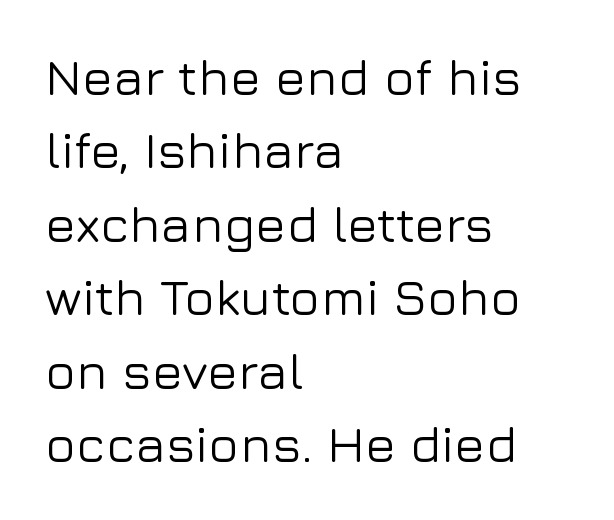
The image shows 51 px sans-serif type, upright; set left-aligned, normal line spacing (1.44x), normal letter spacing, not underlined; low stroke contrast and a medium x-height.
